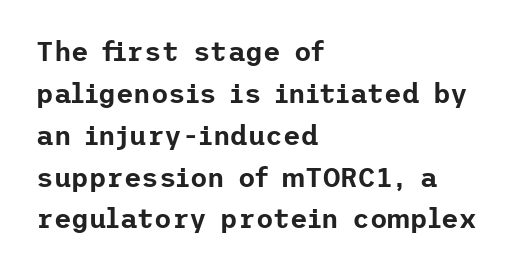
{"italic": "no", "underline": "no", "align": "left", "line_spacing": "normal", "line_spacing_ratio": 1.55, "letter_spacing": "normal", "letter_spacing_em": 0.0, "glyph_px": 27}
